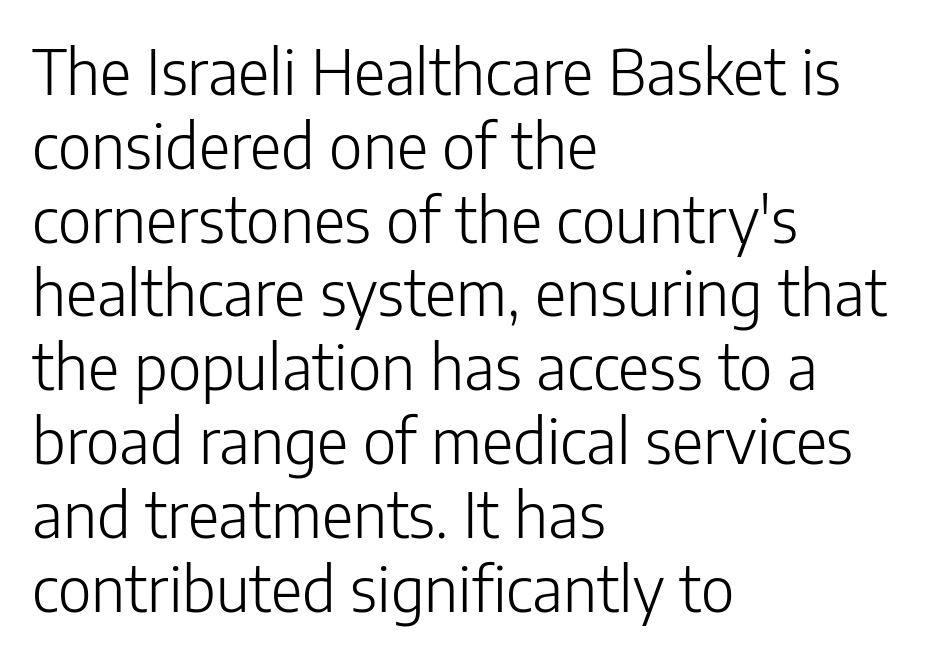
{"serif": "no", "italic": "no", "bold": "no", "weight": "light", "width": "normal", "stroke_contrast": "low", "x_height": "medium", "monospaced": "no", "underline": "no", "align": "left", "line_spacing_ratio": 1.21, "letter_spacing": "normal", "letter_spacing_em": 0.0, "glyph_px": 61}
